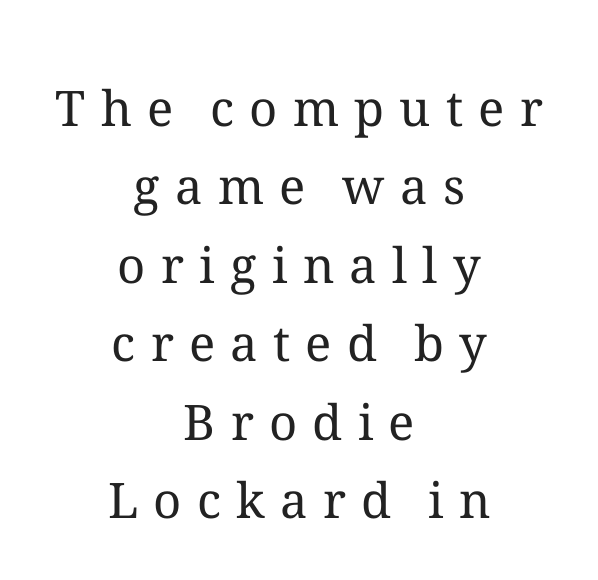
{"italic": "no", "bold": "no", "weight": "regular", "width": "normal", "stroke_contrast": "medium", "x_height": "medium", "monospaced": "no", "underline": "no", "align": "center", "line_spacing": "normal", "line_spacing_ratio": 1.6, "letter_spacing": "wide", "letter_spacing_em": 0.31, "glyph_px": 49}
